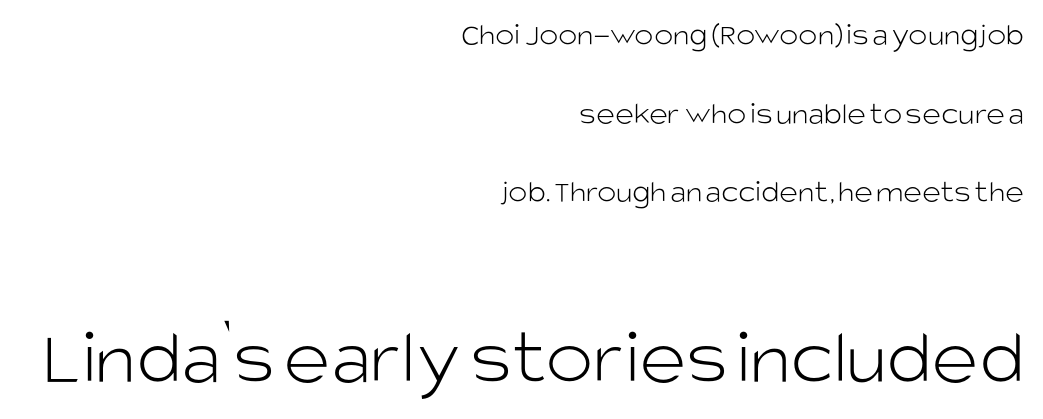
The image shows 80 px light sans-serif type, upright; set right-aligned, loose line spacing (2.46x), normal letter spacing, not underlined; the second (bottom) block is 2.5x larger; low stroke contrast and a large x-height.
